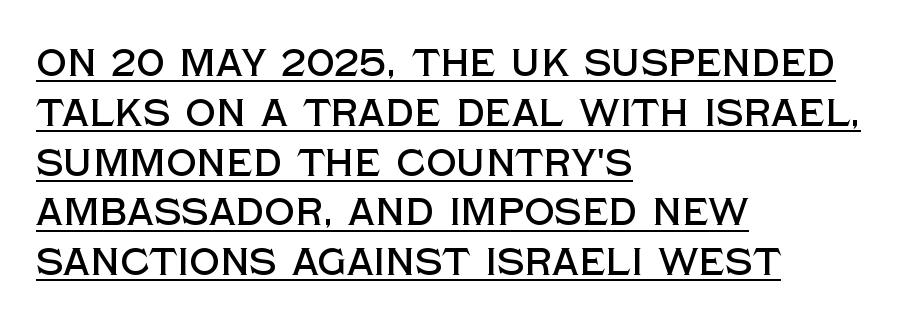
{"serif": "no", "italic": "no", "width": "normal", "x_height": "large", "monospaced": "no", "underline": "yes", "align": "left", "line_spacing": "normal", "line_spacing_ratio": 1.31, "letter_spacing": "normal", "letter_spacing_em": 0.0, "glyph_px": 38}
